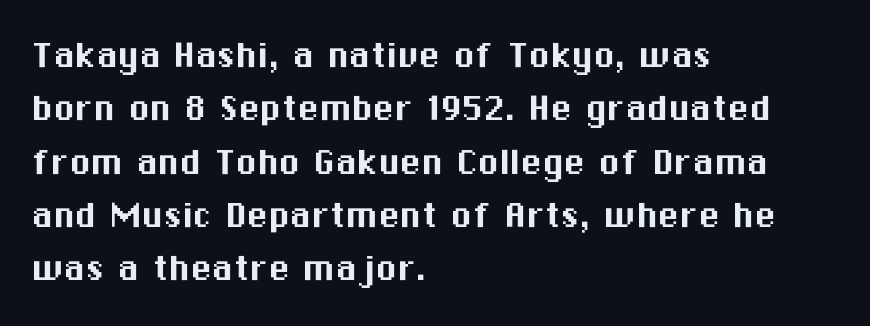
The image shows 43 px sans-serif type, upright; set left-aligned, line spacing 1.24x, normal letter spacing, not underlined; medium stroke contrast and a medium x-height.
